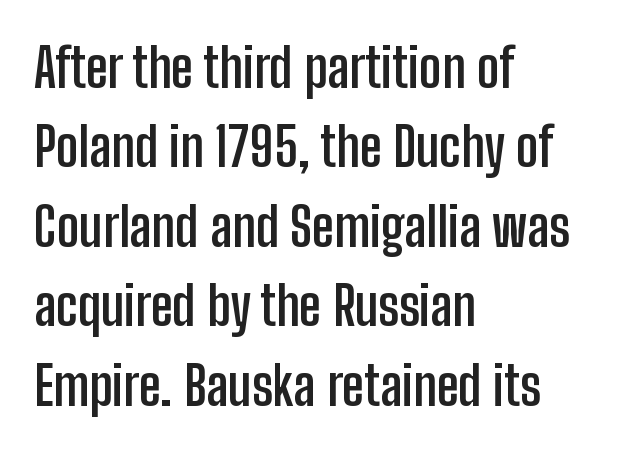
Ascenders rise straight up at ninety degrees. In CSS terms this would be text-align: left. Students, this is bold: see how much ink each stroke carries. The type family on display is of the sans-serif kind. The string is rendered with underlining switched off.
